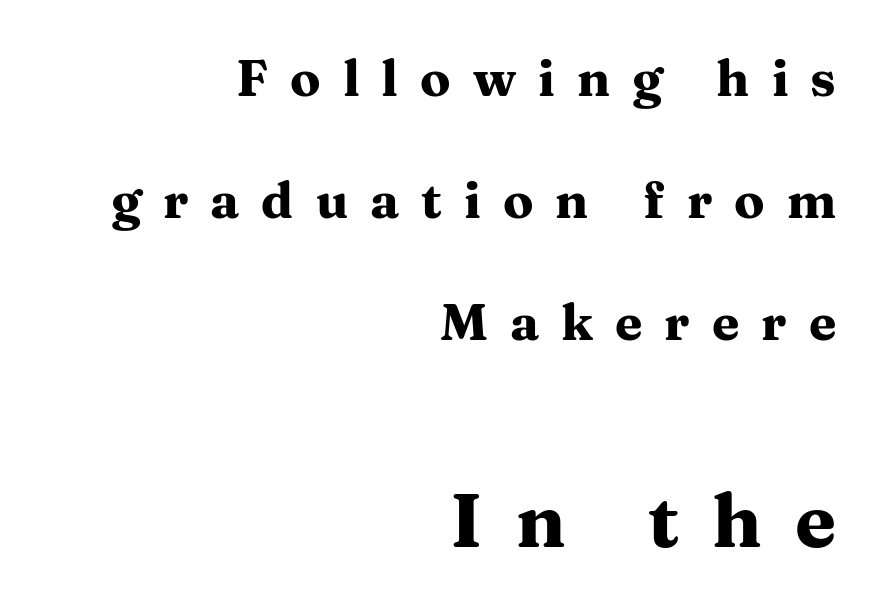
Q: Is the text bold? A: Yes.
Q: Is the text italic (slanted)? A: No, it is upright.
Q: Is the typeface a serif or a sans-serif typeface? A: Serif.
Q: Is the text underlined? A: No.
Q: How is the paragraph aligned? A: Right-aligned.
Q: Is the spacing between letters normal or unusually wide? A: Unusually wide.
Q: Is the spacing between lines tight, normal or loose? A: Loose.
Q: Which block of text is set in a larger size, the first (top) or the second (bottom)? A: The second (bottom) one.
Q: Width (condensed, normal, or wide)? A: Wide.
Q: Stroke contrast? A: Medium.
Q: x-height? A: Medium.
Q: Monospaced? A: No.
